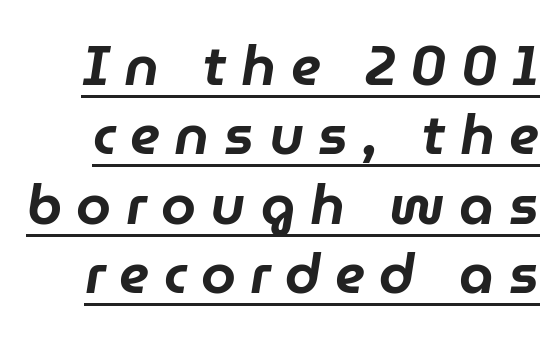
{"italic": "yes", "lean": "right", "slant_degrees": 9, "width": "normal", "stroke_contrast": "low", "x_height": "medium", "monospaced": "no", "underline": "yes", "line_spacing_ratio": 1.24, "letter_spacing": "wide", "letter_spacing_em": 0.26, "glyph_px": 56}
